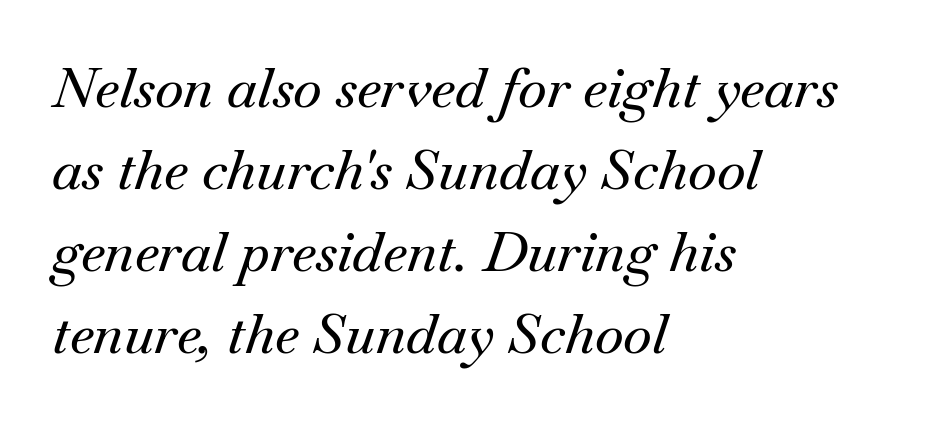
The image shows 55 px serif type, italic (leaning right); set left-aligned, normal line spacing (1.49x), normal letter spacing, not underlined; medium stroke contrast and a small x-height.
